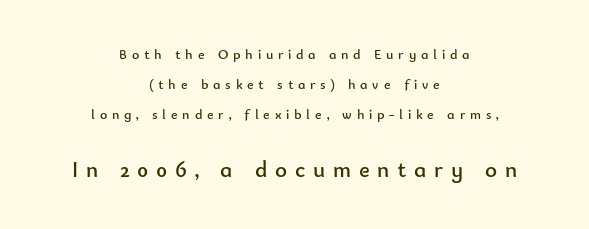
The image shows 23 px text type, upright; set centered, loose line spacing (2.15x), unusually wide letter spacing (+0.34 em), not underlined; the second (bottom) block is 1.64x larger.
